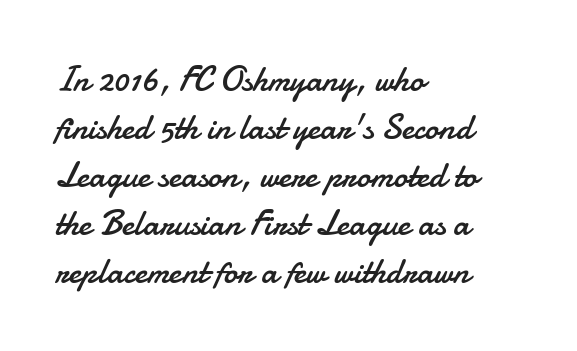
The image shows 35 px regular-weight sans-serif type; set left-aligned, normal line spacing (1.37x), normal letter spacing, not underlined; low stroke contrast and a small x-height.
